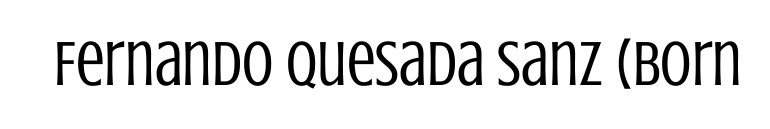
{"serif": "no", "italic": "no", "bold": "no", "weight": "regular", "width": "condensed", "stroke_contrast": "low", "x_height": "large", "monospaced": "no", "underline": "no", "letter_spacing": "normal", "letter_spacing_em": 0.0, "glyph_px": 64}
